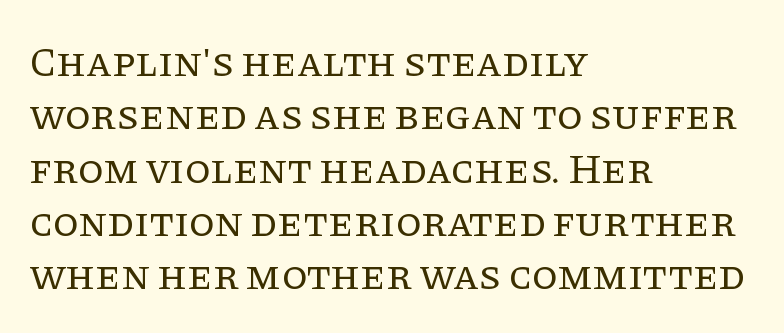
{"serif": "yes", "italic": "no", "bold": "no", "weight": "regular", "width": "normal", "stroke_contrast": "low", "x_height": "large", "monospaced": "no", "underline": "no", "align": "left", "line_spacing": "normal", "line_spacing_ratio": 1.27, "letter_spacing": "normal", "letter_spacing_em": 0.0, "glyph_px": 42}
